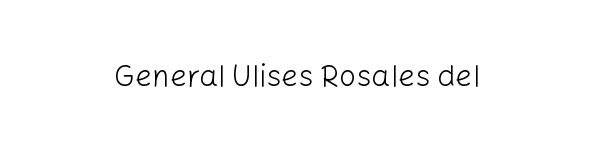
The image shows 30 px light sans-serif type, upright; set centered, normal letter spacing, not underlined; low stroke contrast and a medium x-height.
